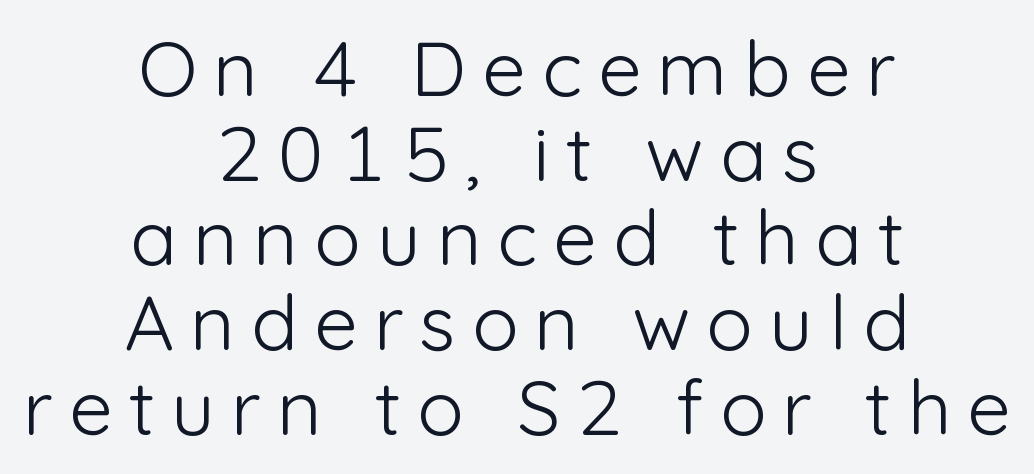
{"serif": "no", "italic": "no", "bold": "no", "weight": "light", "width": "normal", "stroke_contrast": "low", "x_height": "medium", "monospaced": "no", "underline": "no", "align": "center", "line_spacing": "tight", "line_spacing_ratio": 1.1, "letter_spacing": "wide", "letter_spacing_em": 0.21, "glyph_px": 77}
